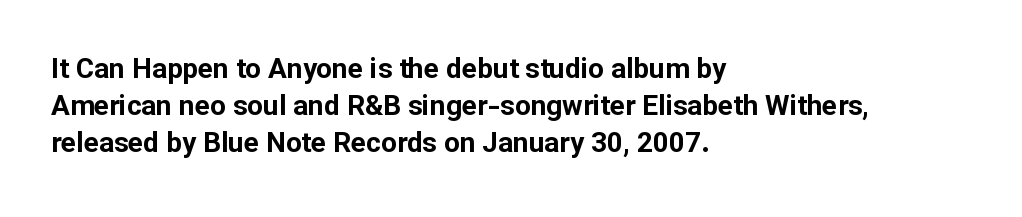
The face used here is rendered with its standard letterfit. The passage shown is typeset with a sans-serif family. Notice how descenders clear the ascenders below comfortably — that's standard leading. Note the varied advance widths — an 'i' is clearly narrower than an 'm'. The ragged edge is on the right, which tells us the setting is flush left. The string is rendered with underlining switched off.
